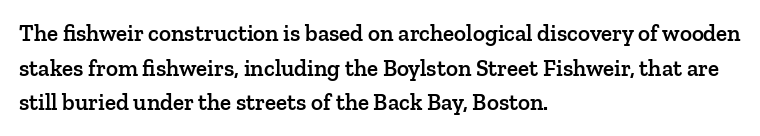
Students, observe: this is what conventionally led text looks like. Any mark beneath the type? The region is blank. On the weight axis this lands at semibold, roughly 600. These lines stack with their left ends in a neat column.
